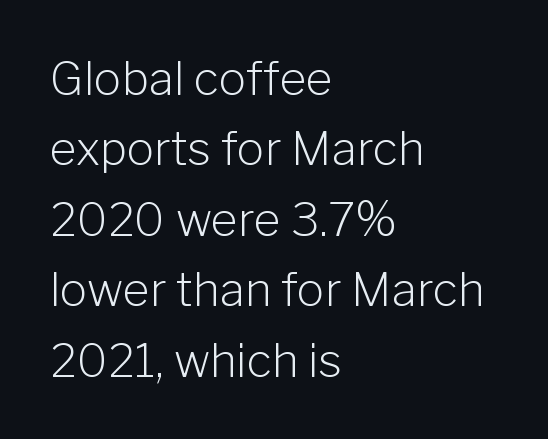
Line spacing here is normal. Weight: regular or lighter. Rendered with straight, roman letterforms. Look at the tracking — it's just the regular setting, nothing added. The space directly below the letters is spotless.
